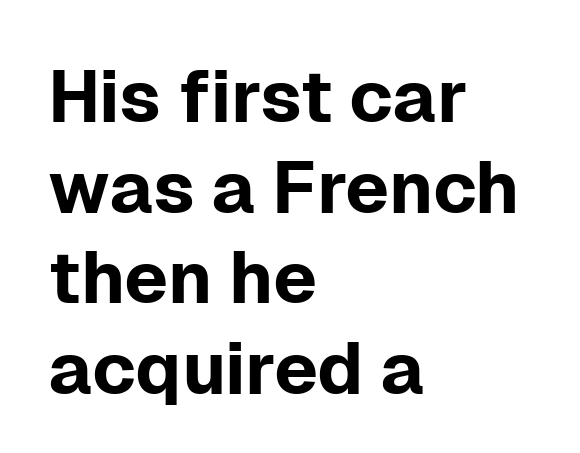
Q: Is the text italic (slanted)? A: No, it is upright.
Q: Is the typeface a serif or a sans-serif typeface? A: Sans-serif.
Q: Is the text underlined? A: No.
Q: How is the paragraph aligned? A: Left-aligned.
Q: Is the spacing between letters normal or unusually wide? A: Normal.
Q: Width (condensed, normal, or wide)? A: Normal.
Q: Stroke contrast? A: Low.
Q: x-height? A: Medium.
Q: Monospaced? A: No.
